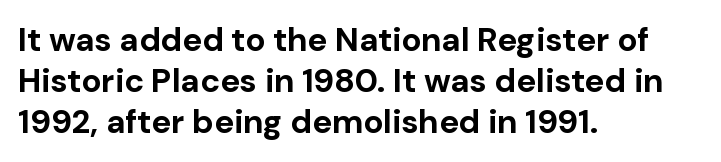
{"serif": "no", "italic": "no", "bold": "yes", "weight": "bold", "width": "normal", "stroke_contrast": "low", "x_height": "medium", "monospaced": "no", "underline": "no", "align": "left", "line_spacing_ratio": 1.24, "letter_spacing": "normal", "letter_spacing_em": 0.0, "glyph_px": 33}
